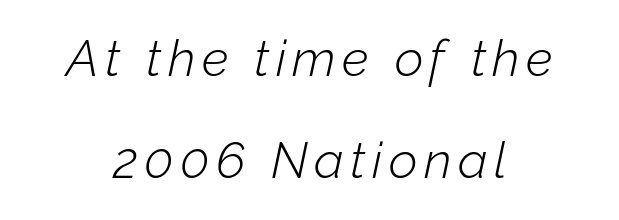
Q: Is the text bold? A: No.
Q: Is the text italic (slanted)? A: Yes, it leans right by about 12 degrees.
Q: Is the text underlined? A: No.
Q: How is the paragraph aligned? A: Centered.
Q: Is the spacing between lines tight, normal or loose? A: Loose.
Q: Width (condensed, normal, or wide)? A: Normal.
Q: Stroke contrast? A: Low.
Q: x-height? A: Medium.
Q: Monospaced? A: No.
